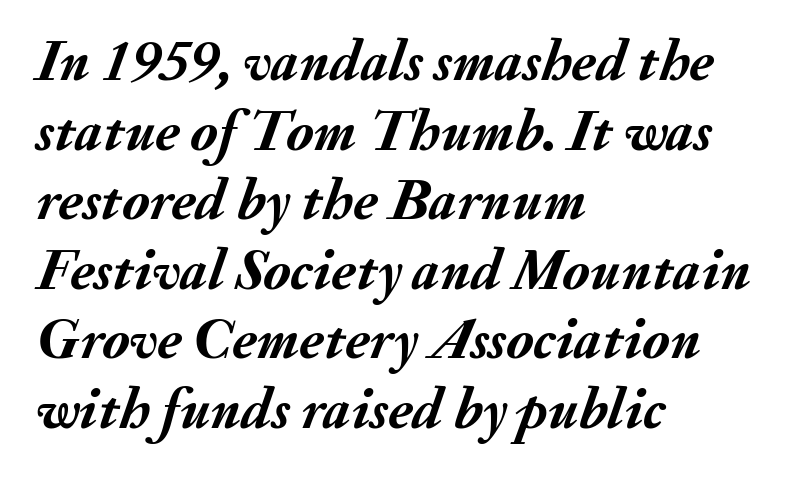
The image shows 58 px semibold type, italic (leaning right); set left-aligned, line spacing 1.2x, normal letter spacing, not underlined; medium stroke contrast and a small x-height.
